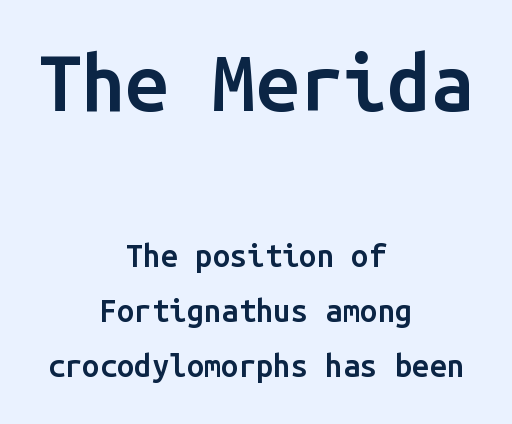
{"serif": "no", "italic": "no", "bold": "semi", "weight": "semibold", "width": "normal", "stroke_contrast": "low", "x_height": "medium", "monospaced": "yes", "underline": "no", "align": "center", "line_spacing_ratio": 1.77, "letter_spacing": "normal", "letter_spacing_em": 0.0, "larger_block": "first", "size_ratio": 2.52, "glyph_px": 78}
